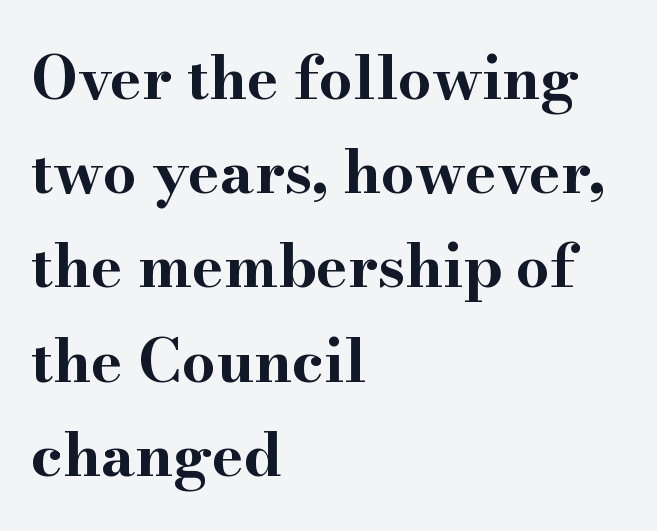
The image shows 60 px bold, wide serif type, upright; set left-aligned, normal line spacing (1.57x), normal letter spacing, not underlined; high stroke contrast and a small x-height.
